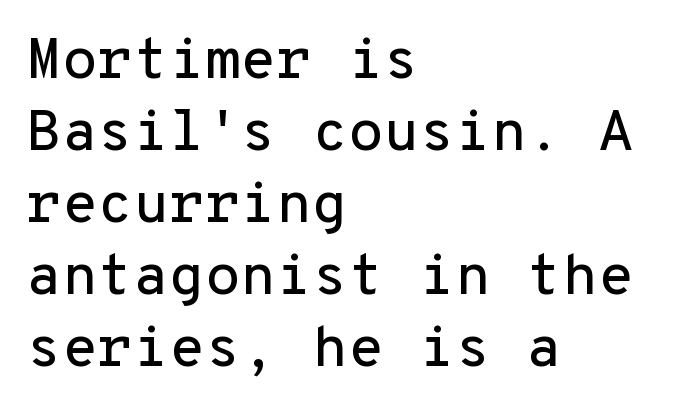
Typeset ragged right — the left edge is the straight one. The rendering uses typewriter-style spacing with identical character cells. You can tell it's not italic because the verticals are truly vertical. Just letters on the line, the space beneath them empty. Note: no serifs on the glyphs. The letterforms sit shoulder to shoulder at normal distance.
